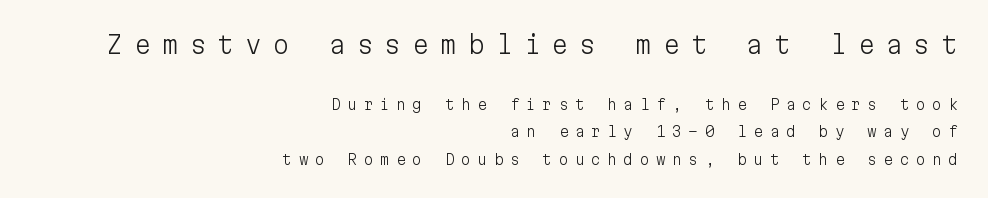
Q: Is the text bold? A: No.
Q: Is the text italic (slanted)? A: No, it is upright.
Q: Is the text underlined? A: No.
Q: How is the paragraph aligned? A: Right-aligned.
Q: Is the spacing between letters normal or unusually wide? A: Unusually wide.
Q: Is the spacing between lines tight, normal or loose? A: Loose.
Q: Which block of text is set in a larger size, the first (top) or the second (bottom)? A: The first (top) one.
